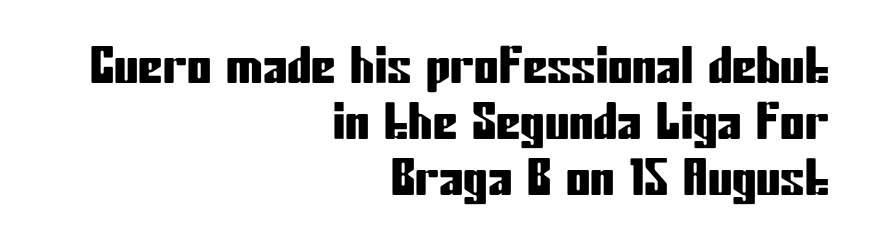
Q: Is the text italic (slanted)? A: No, it is upright.
Q: Is the typeface a serif or a sans-serif typeface? A: Sans-serif.
Q: Is the text underlined? A: No.
Q: How is the paragraph aligned? A: Right-aligned.
Q: Is the spacing between letters normal or unusually wide? A: Normal.
Q: Is the spacing between lines tight, normal or loose? A: Tight.
Q: Width (condensed, normal, or wide)? A: Condensed.
Q: Stroke contrast? A: Low.
Q: x-height? A: Medium.
Q: Monospaced? A: No.
